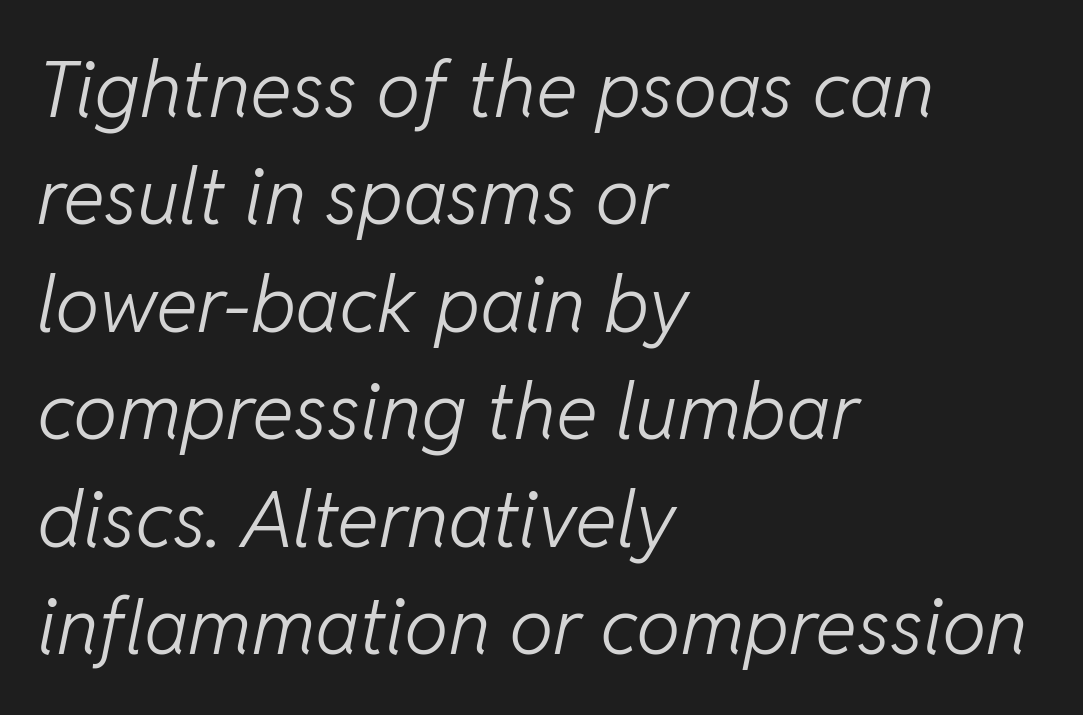
Q: Is the text bold? A: No.
Q: Is the text italic (slanted)? A: Yes, it leans right by about 11 degrees.
Q: Is the text underlined? A: No.
Q: How is the paragraph aligned? A: Left-aligned.
Q: Is the spacing between letters normal or unusually wide? A: Normal.
Q: Is the spacing between lines tight, normal or loose? A: Normal.
Q: Width (condensed, normal, or wide)? A: Normal.
Q: Stroke contrast? A: Low.
Q: x-height? A: Medium.
Q: Monospaced? A: No.
